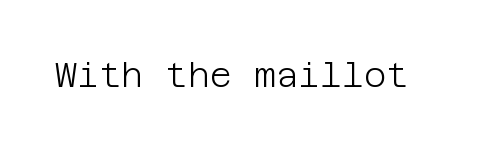
The image shows 34 px light sans-serif type, upright; set normal letter spacing, not underlined; low stroke contrast and a large x-height.
